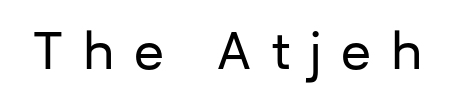
The image shows 49 px sans-serif type, upright; set unusually wide letter spacing (+0.4 em), not underlined; low stroke contrast and a medium x-height.
